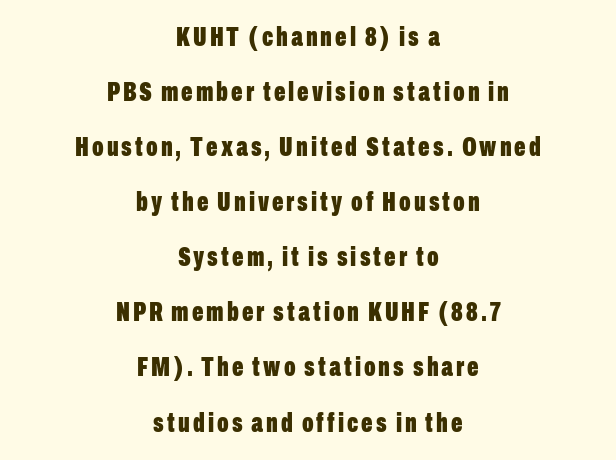
Q: Is the text bold? A: Yes.
Q: Is the text italic (slanted)? A: No, it is upright.
Q: Is the text underlined? A: No.
Q: How is the paragraph aligned? A: Centered.
Q: Is the spacing between lines tight, normal or loose? A: Loose.
